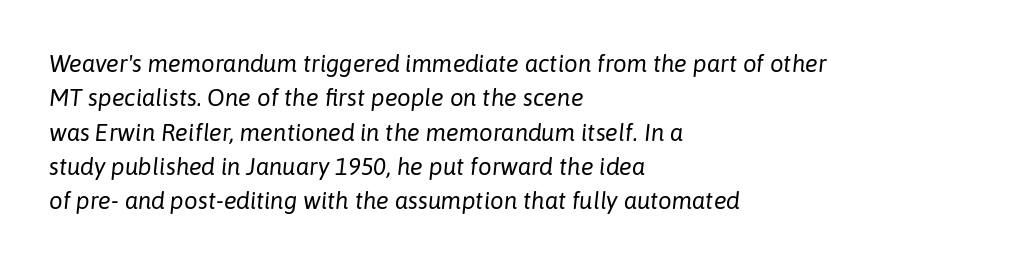
The image shows 24 px text type, italic (leaning right); set left-aligned, normal line spacing (1.43x), normal letter spacing, not underlined.
